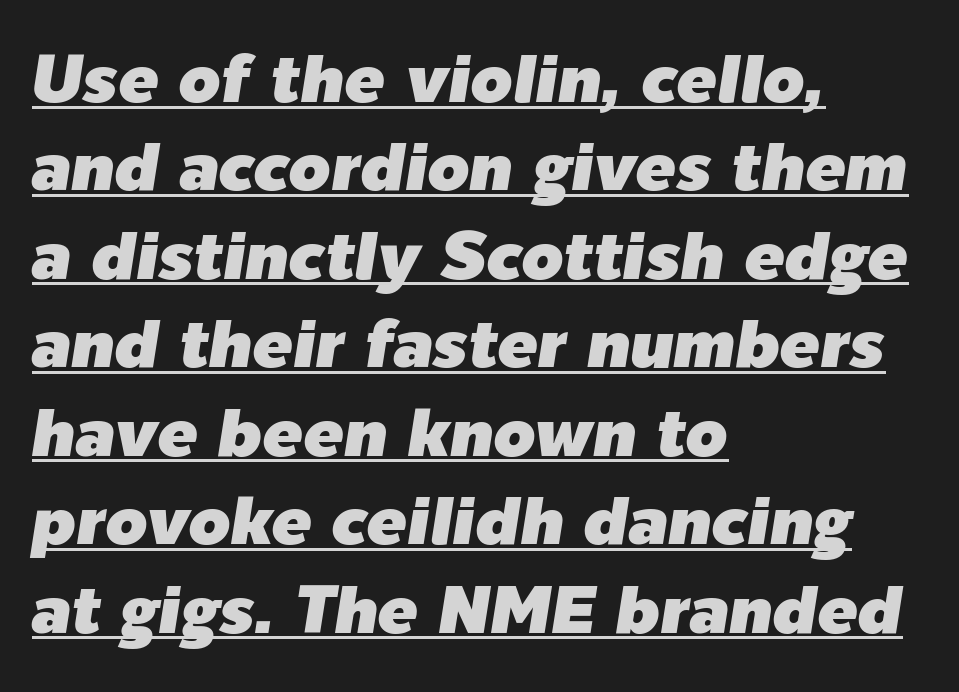
The image shows 67 px text type, italic (leaning right); set left-aligned, normal line spacing (1.32x), normal letter spacing, underlined; low stroke contrast and a medium x-height.
